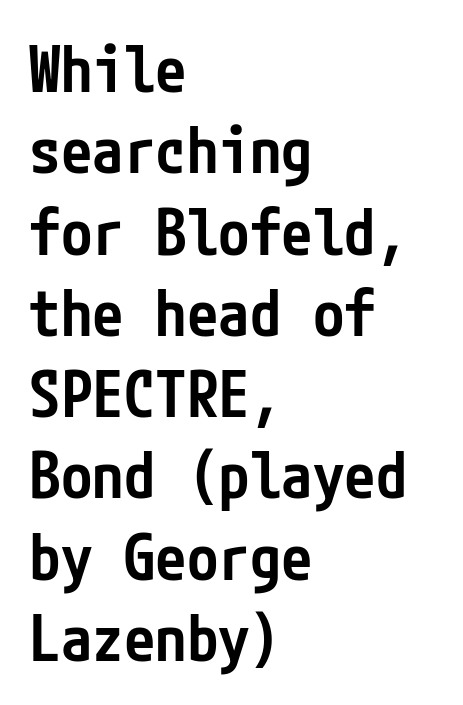
{"serif": "no", "italic": "no", "bold": "semi", "weight": "semibold", "width": "condensed", "stroke_contrast": "low", "x_height": "medium", "underline": "no", "align": "left", "line_spacing": "normal", "line_spacing_ratio": 1.29, "letter_spacing": "normal", "letter_spacing_em": 0.0, "glyph_px": 63}
